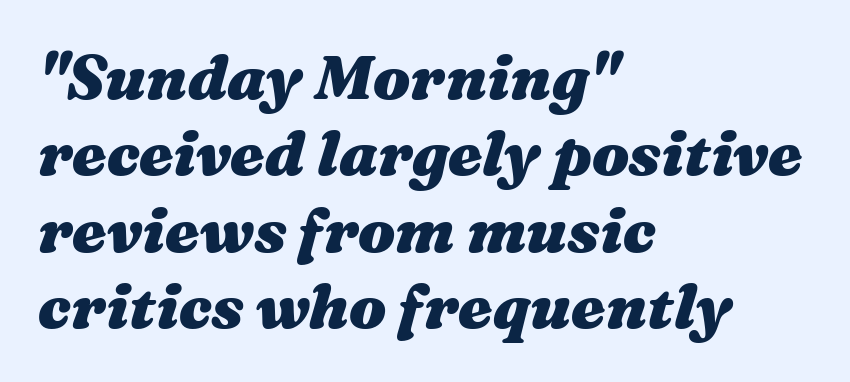
{"italic": "yes", "lean": "right", "slant_degrees": 16, "bold": "yes", "weight": "heavy", "width": "wide", "stroke_contrast": "medium", "x_height": "medium", "monospaced": "no", "underline": "no", "align": "left", "line_spacing_ratio": 1.23, "letter_spacing": "normal", "letter_spacing_em": 0.0, "glyph_px": 62}
